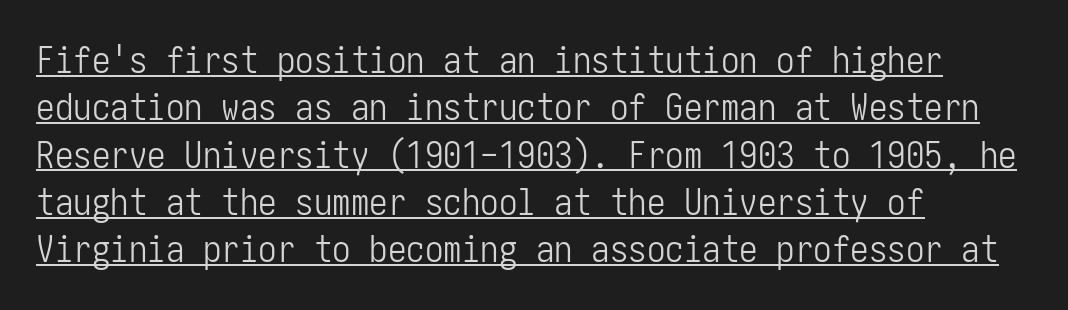
Notice how the stems are strictly vertical — no italics here. Line starts are locked; line ends wander. Serif or sans? Sans — the stroke terminals are bare. A normal amount of white space separates one row of letters from the next. Is this a heavy cut? Hardly; it is regular or lighter.
